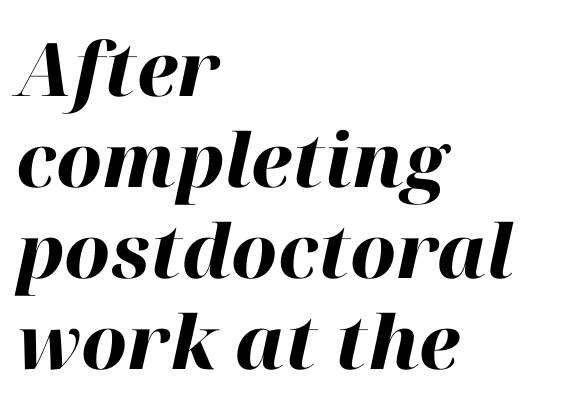
{"italic": "yes", "lean": "right", "slant_degrees": 12, "bold": "yes", "weight": "heavy", "width": "normal", "stroke_contrast": "high", "x_height": "medium", "monospaced": "no", "underline": "no", "align": "left", "line_spacing_ratio": 1.23, "letter_spacing": "normal", "letter_spacing_em": 0.0, "glyph_px": 74}
